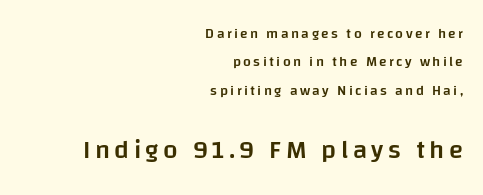
Q: Is the text bold? A: Semi-bold.
Q: Is the text italic (slanted)? A: No, it is upright.
Q: Is the text underlined? A: No.
Q: How is the paragraph aligned? A: Right-aligned.
Q: Is the spacing between lines tight, normal or loose? A: Loose.
Q: Which block of text is set in a larger size, the first (top) or the second (bottom)? A: The second (bottom) one.
